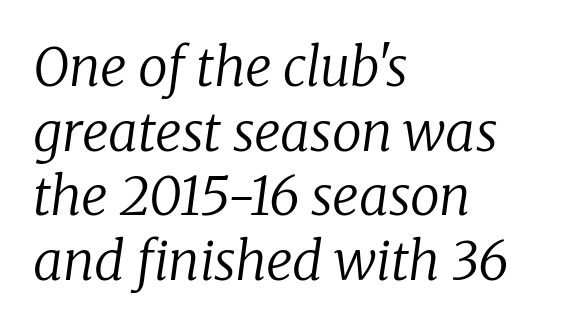
{"serif": "yes", "italic": "yes", "lean": "right", "slant_degrees": 8, "bold": "no", "weight": "regular", "width": "normal", "stroke_contrast": "low", "x_height": "medium", "monospaced": "no", "underline": "no", "align": "left", "line_spacing_ratio": 1.22, "letter_spacing": "normal", "letter_spacing_em": 0.0, "glyph_px": 53}
